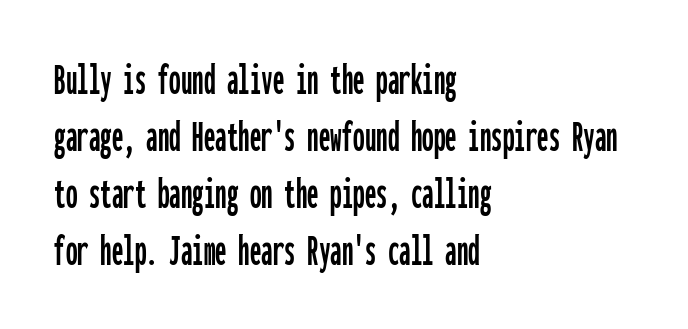
{"serif": "no", "italic": "no", "width": "condensed", "stroke_contrast": "low", "x_height": "medium", "monospaced": "yes", "underline": "no", "align": "left", "line_spacing_ratio": 1.24, "letter_spacing": "normal", "letter_spacing_em": 0.0, "glyph_px": 46}
